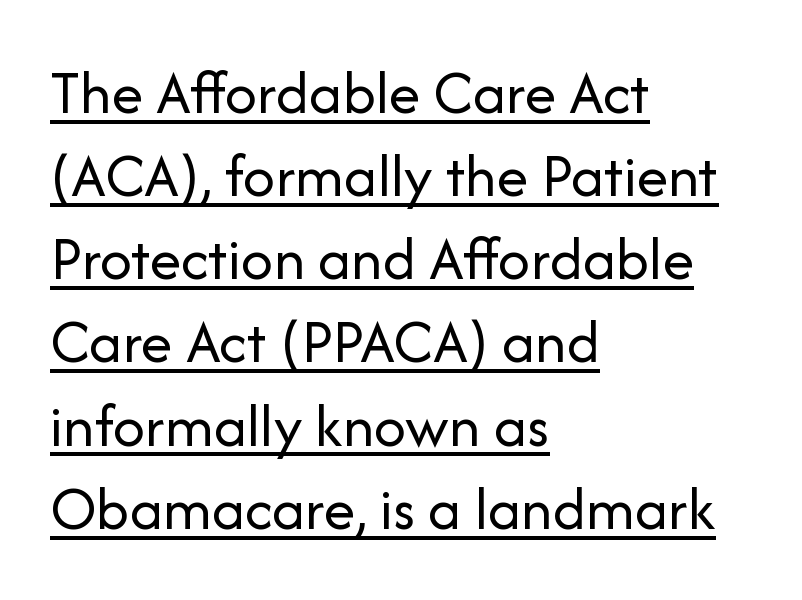
The image shows 63 px regular-weight sans-serif type, upright; set left-aligned, normal line spacing (1.32x), normal letter spacing, underlined; low stroke contrast and a medium x-height.
